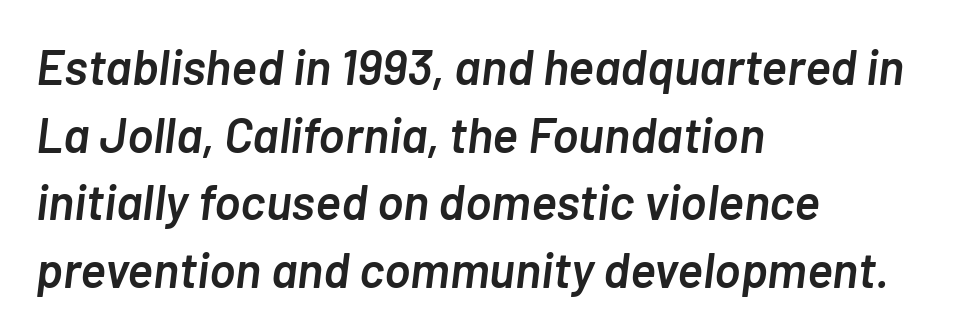
Q: Is the text bold? A: Semi-bold.
Q: Is the text italic (slanted)? A: Yes, it leans right by about 7 degrees.
Q: Is the text underlined? A: No.
Q: How is the paragraph aligned? A: Left-aligned.
Q: Is the spacing between letters normal or unusually wide? A: Normal.
Q: Is the spacing between lines tight, normal or loose? A: Normal.
Q: Width (condensed, normal, or wide)? A: Normal.
Q: Stroke contrast? A: Low.
Q: x-height? A: Medium.
Q: Monospaced? A: No.
